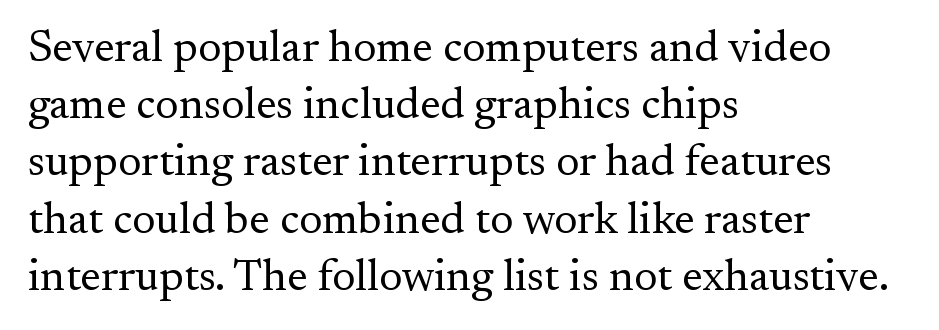
The image shows 44 px regular-weight serif type, upright; set left-aligned, normal line spacing (1.3x), normal letter spacing, not underlined; medium stroke contrast and a small x-height.
